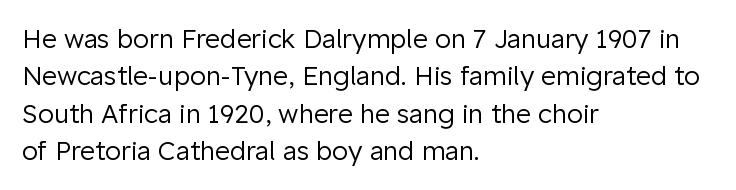
The image shows 26 px text type, upright; set left-aligned, normal line spacing (1.44x), normal letter spacing, not underlined.
